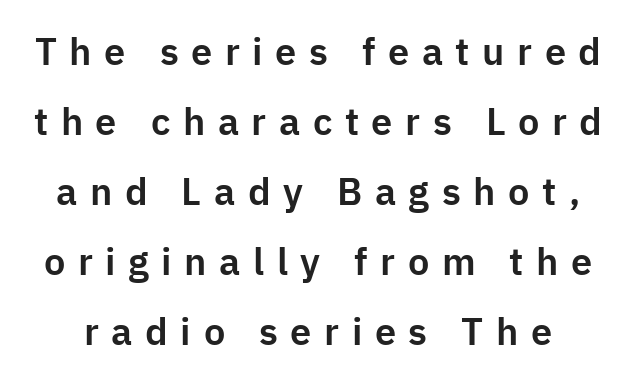
The image shows 38 px sans-serif type, upright; set line spacing 1.84x, unusually wide letter spacing (+0.33 em), not underlined; low stroke contrast and a medium x-height.
